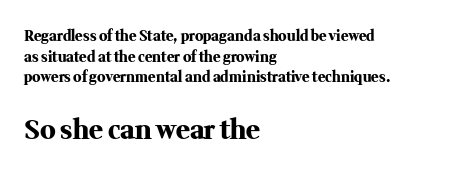
The words here are not underlined. Size hierarchy here favors the trailing block over the leading one. Ascenders rise straight up at ninety degrees. These lines stack with their left ends in a neat column. Is there much room between lines? A standard amount, neither cramped nor airy.
